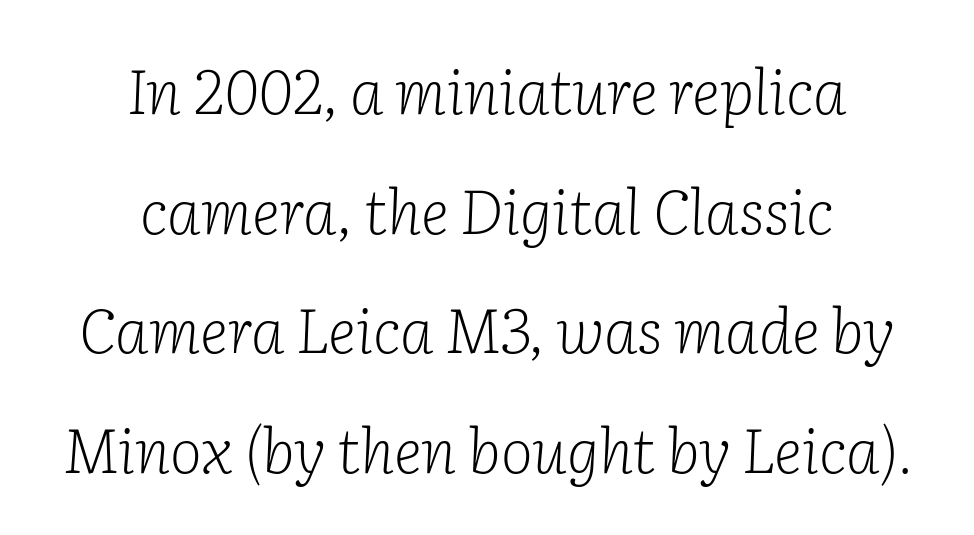
Q: Is the text bold? A: No.
Q: Is the text italic (slanted)? A: Yes, it leans right by about 2 degrees.
Q: Is the typeface a serif or a sans-serif typeface? A: Serif.
Q: Is the text underlined? A: No.
Q: How is the paragraph aligned? A: Centered.
Q: Is the spacing between letters normal or unusually wide? A: Normal.
Q: Is the spacing between lines tight, normal or loose? A: Loose.
Q: Width (condensed, normal, or wide)? A: Normal.
Q: Stroke contrast? A: Low.
Q: x-height? A: Medium.
Q: Monospaced? A: No.
